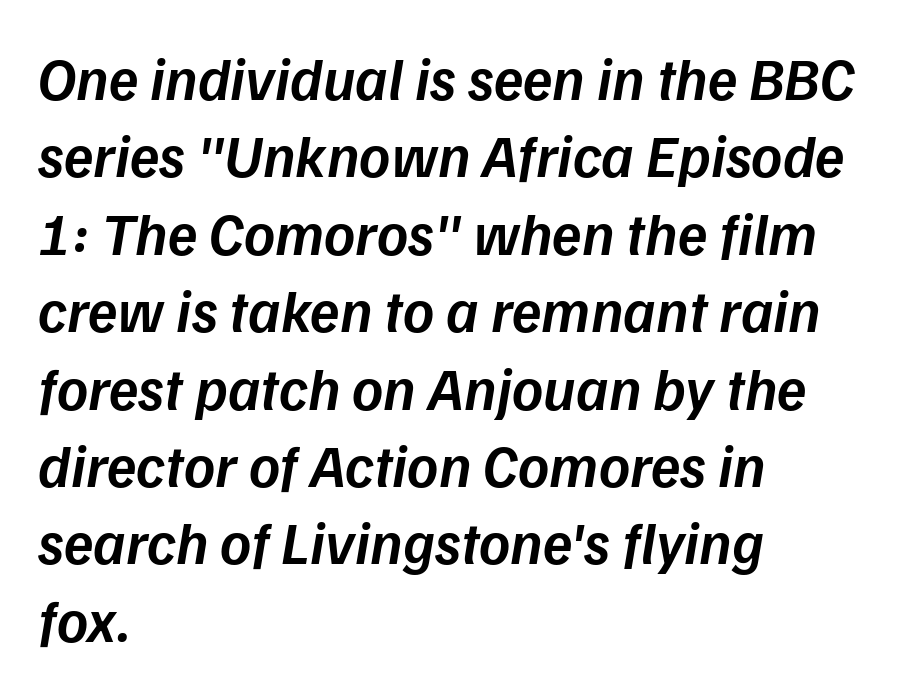
The rendering uses natural spacing where letterforms have individual widths. Does extra space separate the letters? No, they use regular spacing. Anything drawn beneath the words? Only blank space. Typographic density is moderately raised because the face is semibold. Observe the lean: these are italic letterforms.
